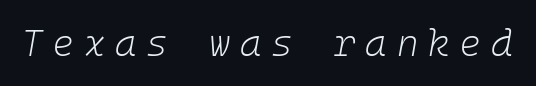
The image shows 37 px light type, italic (leaning right), monospaced; set unusually wide letter spacing (+0.26 em), not underlined; low stroke contrast and a medium x-height.
